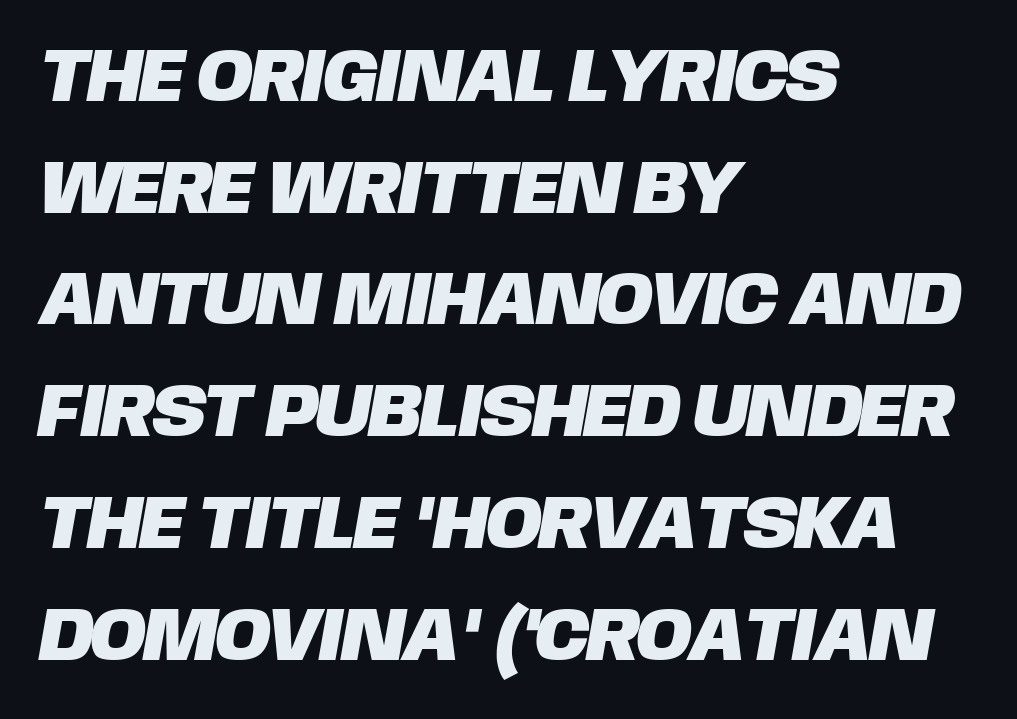
Q: Is the typeface a serif or a sans-serif typeface? A: Sans-serif.
Q: Is the text underlined? A: No.
Q: How is the paragraph aligned? A: Left-aligned.
Q: Is the spacing between letters normal or unusually wide? A: Normal.
Q: Is the spacing between lines tight, normal or loose? A: Normal.
Q: Width (condensed, normal, or wide)? A: Normal.
Q: Stroke contrast? A: Low.
Q: x-height? A: Large.
Q: Monospaced? A: No.
